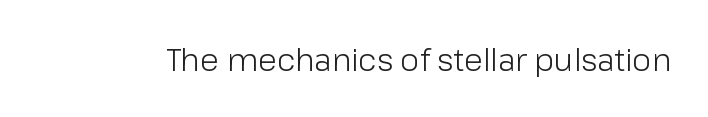
The image shows 31 px light sans-serif type, upright; set normal letter spacing, not underlined; low stroke contrast and a medium x-height.
